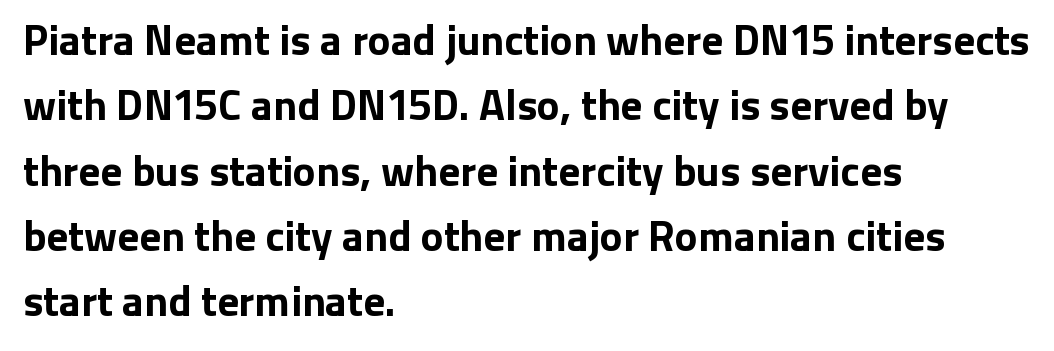
The passage shown has conventional tracking throughout. As a designer I'd log this as weight 700, bold. In terms of leading, this rendering sits right in the middle. What kind of face is this? One without serifs — a sans.
